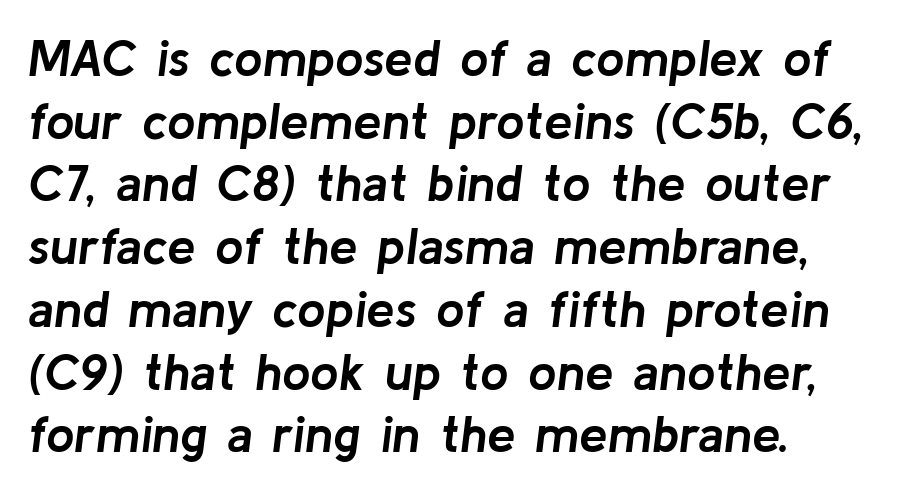
The image shows 51 px semibold type, italic (leaning right); set left-aligned, line spacing 1.23x, normal letter spacing, not underlined; low stroke contrast and a medium x-height.
